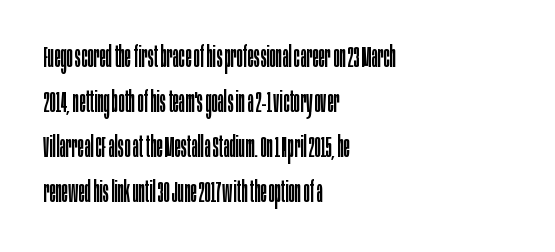
{"serif": "no", "italic": "no", "bold": "no", "weight": "regular", "width": "condensed", "stroke_contrast": "low", "x_height": "large", "monospaced": "no", "underline": "no", "align": "left", "line_spacing": "normal", "line_spacing_ratio": 1.55, "letter_spacing": "normal", "letter_spacing_em": 0.0, "glyph_px": 29}
